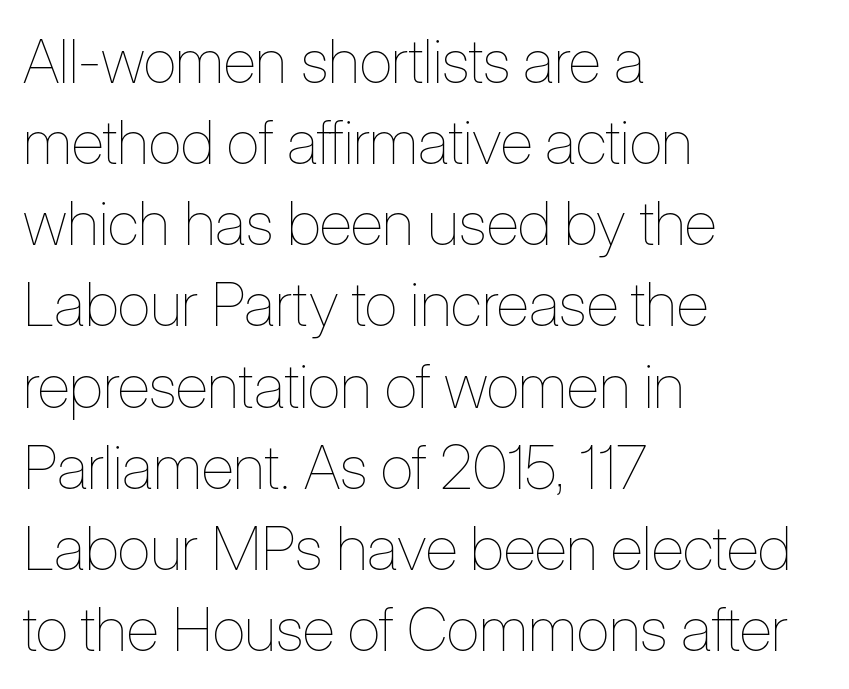
Q: Is the text bold? A: No.
Q: Is the text italic (slanted)? A: No, it is upright.
Q: Is the text underlined? A: No.
Q: How is the paragraph aligned? A: Left-aligned.
Q: Is the spacing between letters normal or unusually wide? A: Normal.
Q: Is the spacing between lines tight, normal or loose? A: Normal.
Q: Width (condensed, normal, or wide)? A: Condensed.
Q: Stroke contrast? A: Low.
Q: x-height? A: Medium.
Q: Monospaced? A: No.
